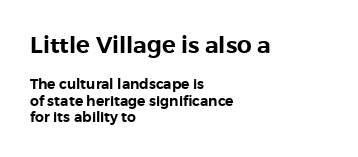
The image shows 23 px text type, upright; set left-aligned, line spacing 1.17x, normal letter spacing, not underlined; the first (top) block is 1.64x larger.
